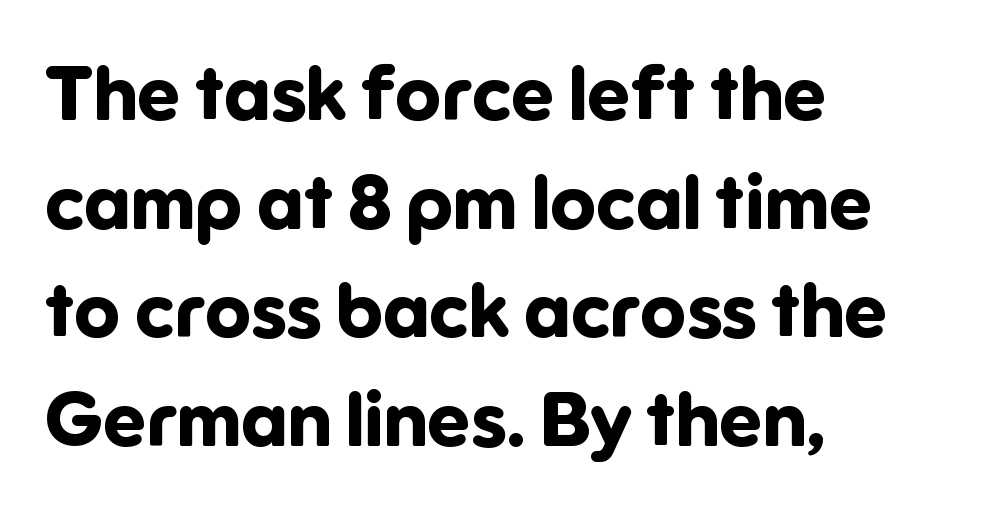
The letters advance in unequal steps, a hallmark of proportional type. In terms of leading, this rendering sits right in the middle. You can tell from the bare stems that sans-serif type was used. Heavy-handed strokes throughout: this text is bold. If you drew a line through each stem, it would be perfectly vertical.
